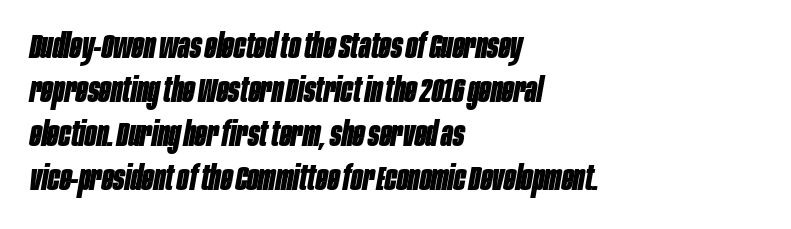
Each row of text sits above clean, open space. Quick note: interline space is typical. Is the type slanted? Yes — the strokes lean at a clear angle. These words are printed bold, with thick strokes throughout.
